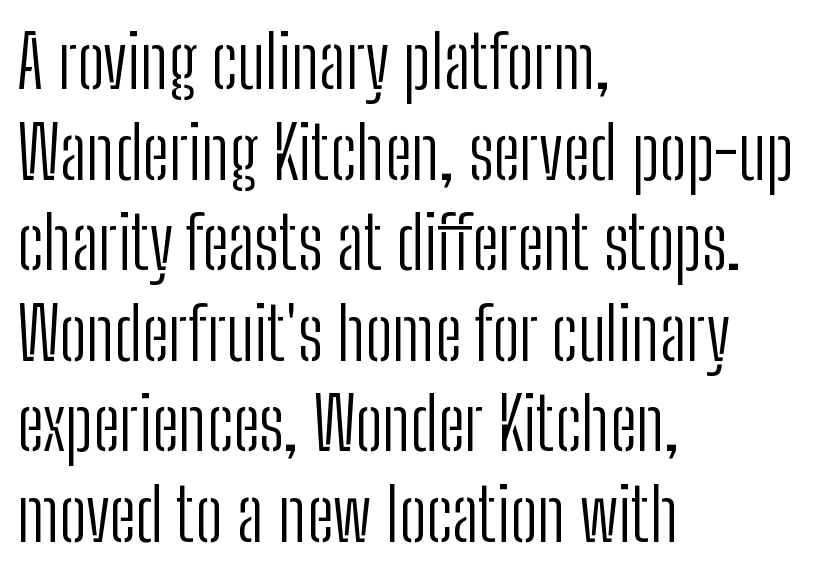
The image shows 73 px light, condensed sans-serif type, upright; set left-aligned, line spacing 1.24x, normal letter spacing, not underlined; low stroke contrast and a medium x-height.
